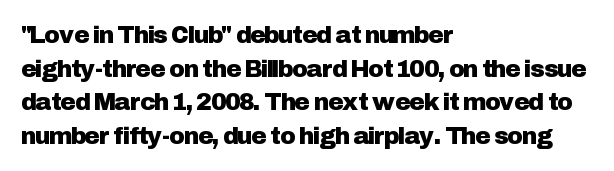
Q: Is the text italic (slanted)? A: No, it is upright.
Q: Is the text underlined? A: No.
Q: How is the paragraph aligned? A: Left-aligned.
Q: Is the spacing between letters normal or unusually wide? A: Normal.
Q: Is the spacing between lines tight, normal or loose? A: Normal.
